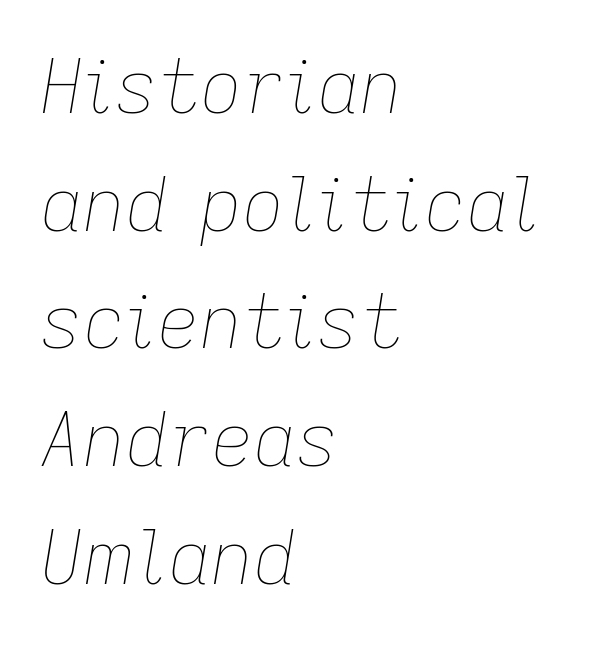
The image shows 74 px thin type, italic (leaning right); set left-aligned, normal line spacing (1.59x), normal letter spacing, not underlined; low stroke contrast and a medium x-height.
